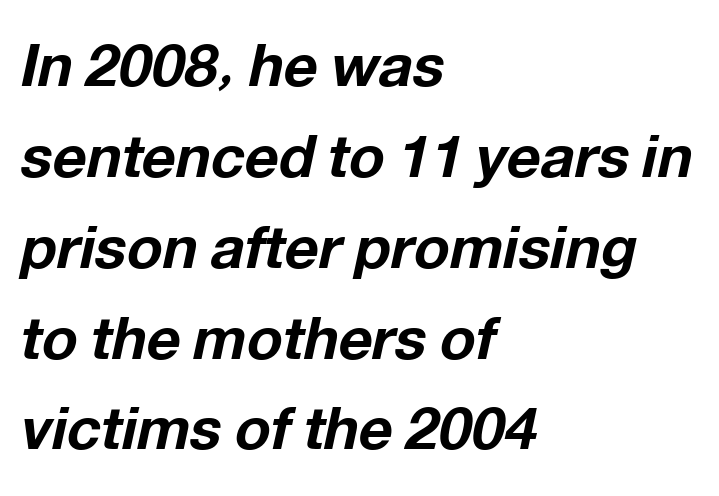
{"italic": "yes", "lean": "right", "slant_degrees": 12, "bold": "yes", "weight": "bold", "width": "normal", "stroke_contrast": "low", "x_height": "medium", "monospaced": "no", "underline": "no", "align": "left", "line_spacing": "normal", "line_spacing_ratio": 1.54, "letter_spacing": "normal", "letter_spacing_em": 0.0, "glyph_px": 59}
